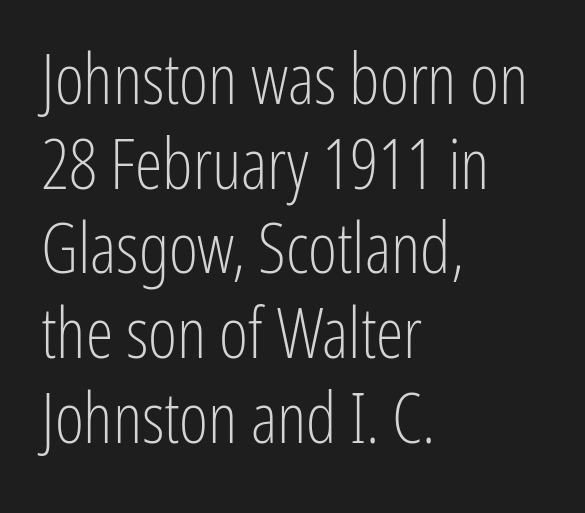
Q: Is the text bold? A: No.
Q: Is the text italic (slanted)? A: No, it is upright.
Q: Is the typeface a serif or a sans-serif typeface? A: Sans-serif.
Q: Is the text underlined? A: No.
Q: How is the paragraph aligned? A: Left-aligned.
Q: Is the spacing between letters normal or unusually wide? A: Normal.
Q: Width (condensed, normal, or wide)? A: Condensed.
Q: Stroke contrast? A: Low.
Q: x-height? A: Medium.
Q: Monospaced? A: No.
